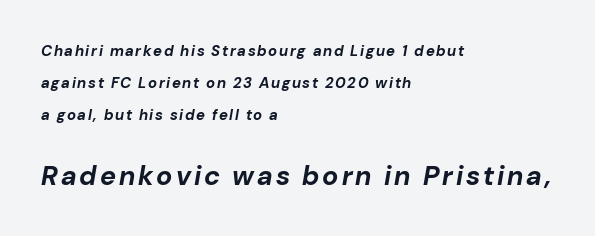
The text block is weighted toward the left margin, trailing off unevenly rightward. Heavy, bold letterforms. The more generous point size was reserved for the lower chunk. Looking at the ascenders, they clearly lean. A typesetter would call this leading open, well beyond the default.
